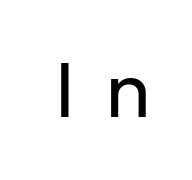
The image shows 77 px regular-weight sans-serif type, upright; set unusually wide letter spacing (+0.38 em), not underlined; low stroke contrast and a medium x-height.
